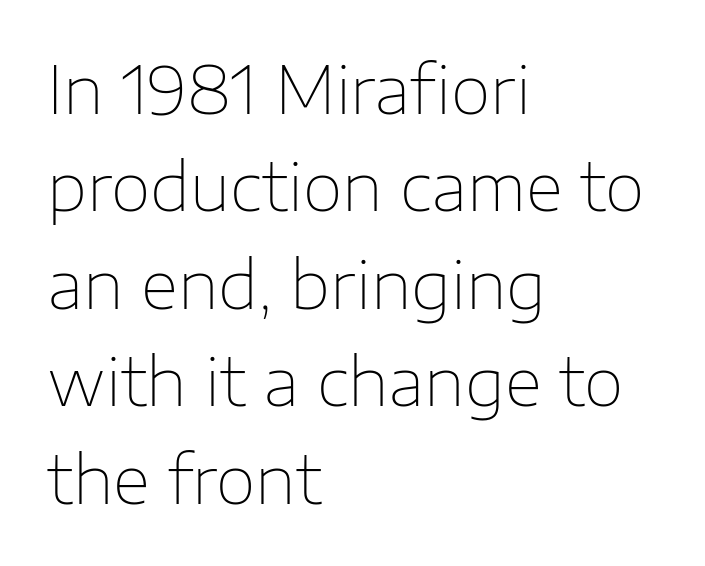
Nothing unusual about the tracking: characters are spaced as the font intends. Posture: vertical. Quick note: interline space is typical. If you drew a ruler down the left edge, every line would touch it.
